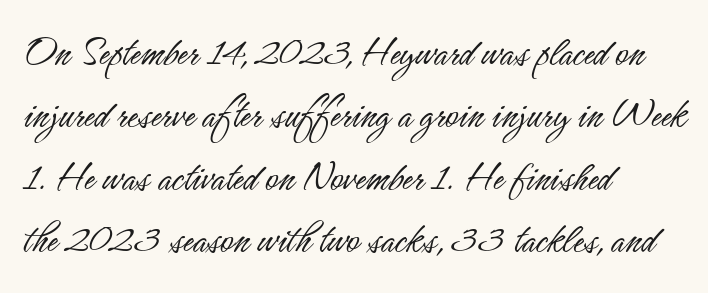
These lines are rendered in a variable-pitch font. Summary of weight: not heavy and not bold. Note: no serifs on the glyphs. Regular leading.
